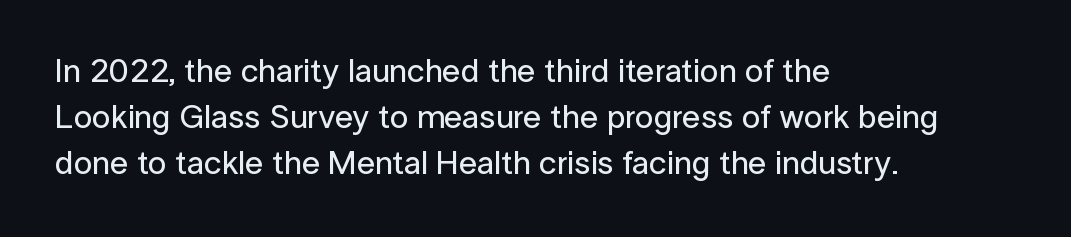
Q: Is the text italic (slanted)? A: No, it is upright.
Q: Is the typeface a serif or a sans-serif typeface? A: Sans-serif.
Q: Is the text underlined? A: No.
Q: How is the paragraph aligned? A: Left-aligned.
Q: Is the spacing between letters normal or unusually wide? A: Normal.
Q: Is the spacing between lines tight, normal or loose? A: Normal.
Q: Width (condensed, normal, or wide)? A: Normal.
Q: Stroke contrast? A: Low.
Q: x-height? A: Medium.
Q: Monospaced? A: No.
